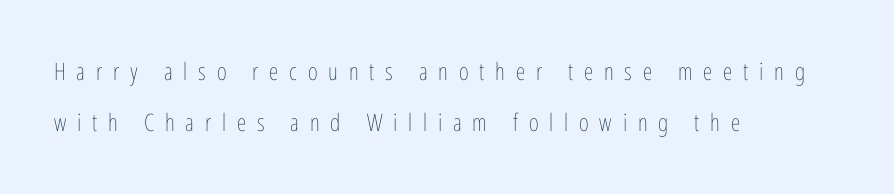
Upright lettering throughout. No extra ink here — the face is not bold. Plain, unruled lines of type. Here the glyphs are tracked loosely, breaking word shapes into spaced letters. A great deal of white space separates one row of letters from the next. This rendering uses left alignment, leaving the right contour irregular.
